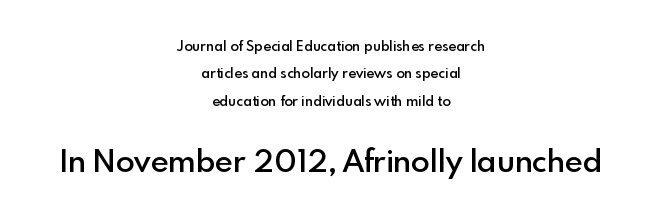
Q: Is the text bold? A: Semi-bold.
Q: Is the text italic (slanted)? A: No, it is upright.
Q: Is the typeface a serif or a sans-serif typeface? A: Sans-serif.
Q: Is the text underlined? A: No.
Q: How is the paragraph aligned? A: Centered.
Q: Is the spacing between letters normal or unusually wide? A: Normal.
Q: Is the spacing between lines tight, normal or loose? A: Loose.
Q: Which block of text is set in a larger size, the first (top) or the second (bottom)? A: The second (bottom) one.
Q: Width (condensed, normal, or wide)? A: Normal.
Q: x-height? A: Small.
Q: Monospaced? A: No.
